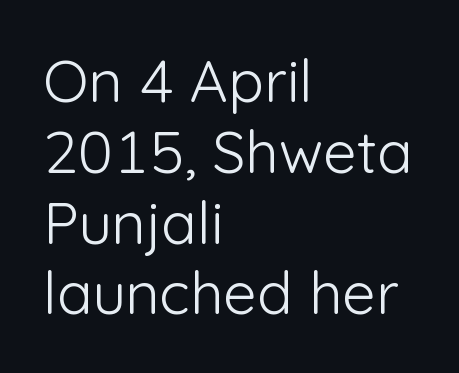
Q: Is the text bold? A: No.
Q: Is the text italic (slanted)? A: No, it is upright.
Q: Is the typeface a serif or a sans-serif typeface? A: Sans-serif.
Q: Is the text underlined? A: No.
Q: How is the paragraph aligned? A: Left-aligned.
Q: Is the spacing between letters normal or unusually wide? A: Normal.
Q: Width (condensed, normal, or wide)? A: Normal.
Q: Stroke contrast? A: Low.
Q: x-height? A: Medium.
Q: Monospaced? A: No.
